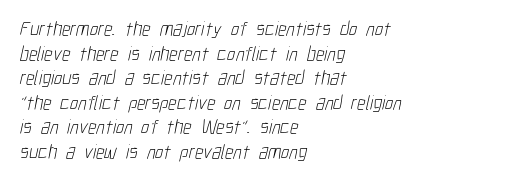
Q: Is the text bold? A: No.
Q: Is the text underlined? A: No.
Q: How is the paragraph aligned? A: Left-aligned.
Q: Is the spacing between letters normal or unusually wide? A: Normal.
